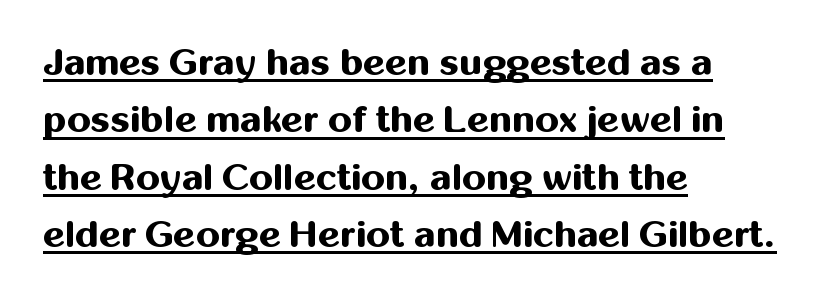
{"serif": "no", "italic": "no", "bold": "yes", "weight": "bold", "width": "normal", "stroke_contrast": "medium", "x_height": "medium", "monospaced": "no", "underline": "yes", "align": "left", "line_spacing": "normal", "line_spacing_ratio": 1.51, "letter_spacing": "normal", "letter_spacing_em": 0.0, "glyph_px": 38}
